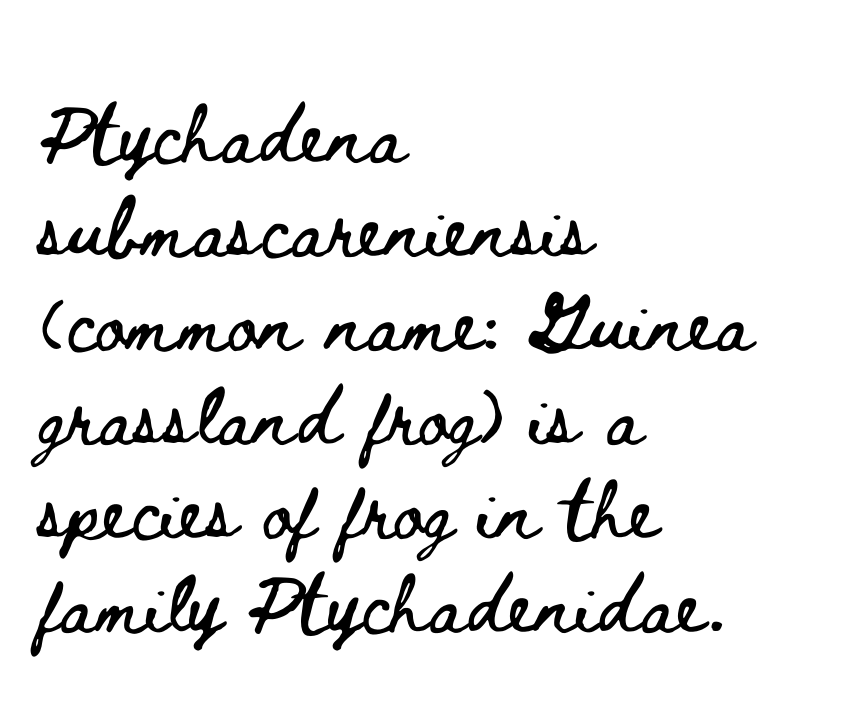
The tracking reads as untouched default to a designer's eye. Line beginnings align vertically; line endings do not. The lines sit at an ordinary, default distance from one another. No word sits above an underline.
